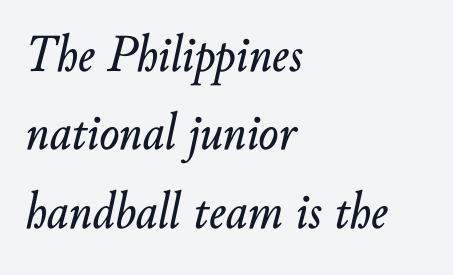
{"italic": "yes", "lean": "right", "slant_degrees": 10, "width": "normal", "stroke_contrast": "low", "x_height": "small", "monospaced": "no", "underline": "no", "align": "left", "line_spacing": "normal", "line_spacing_ratio": 1.48, "letter_spacing": "normal", "letter_spacing_em": 0.0, "glyph_px": 53}
